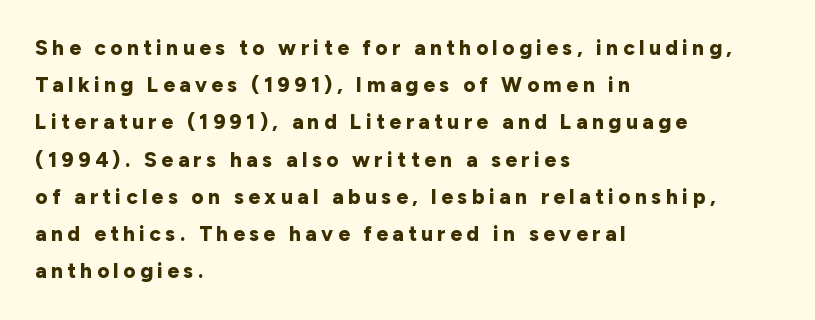
{"italic": "no", "bold": "yes", "underline": "no", "align": "left", "line_spacing_ratio": 1.77, "letter_spacing": "wide", "letter_spacing_em": 0.21, "glyph_px": 21}
